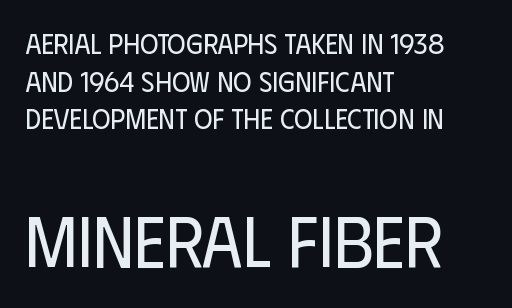
Q: Is the text bold? A: No.
Q: Is the text italic (slanted)? A: No, it is upright.
Q: Is the typeface a serif or a sans-serif typeface? A: Sans-serif.
Q: Is the text underlined? A: No.
Q: How is the paragraph aligned? A: Left-aligned.
Q: Is the spacing between letters normal or unusually wide? A: Normal.
Q: Is the spacing between lines tight, normal or loose? A: Normal.
Q: Which block of text is set in a larger size, the first (top) or the second (bottom)? A: The second (bottom) one.
Q: Width (condensed, normal, or wide)? A: Condensed.
Q: Stroke contrast? A: Low.
Q: x-height? A: Large.
Q: Monospaced? A: No.
